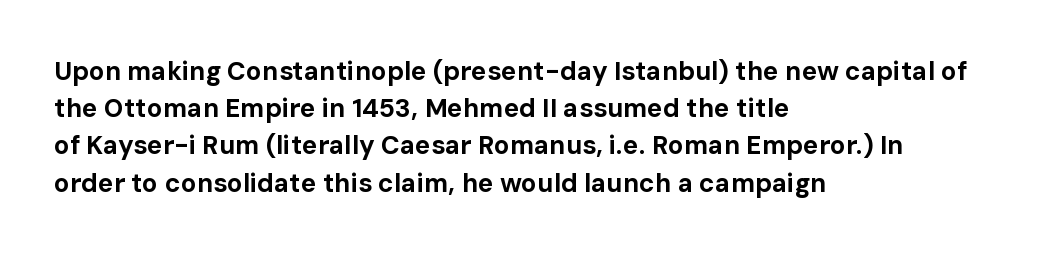
The image shows 26 px bold type, upright; set left-aligned, normal line spacing (1.43x), normal letter spacing, not underlined.
